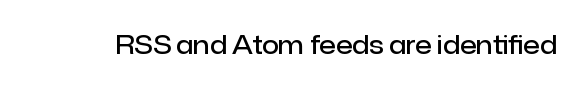
{"italic": "no", "bold": "semi", "underline": "no", "letter_spacing": "normal", "letter_spacing_em": 0.0, "glyph_px": 25}
